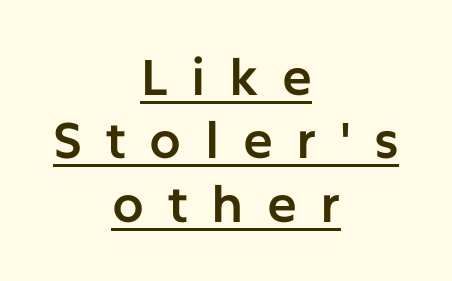
The image shows 50 px sans-serif type, upright; set centered, normal line spacing (1.27x), unusually wide letter spacing (+0.47 em), underlined; low stroke contrast and a medium x-height.
